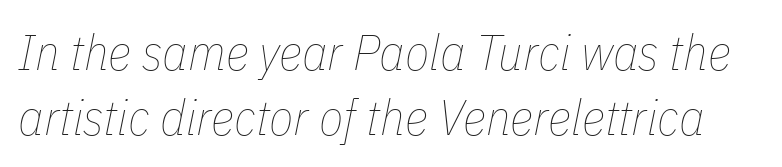
The image shows 50 px thin, condensed type, italic (leaning right); set normal line spacing (1.3x), normal letter spacing, not underlined; low stroke contrast and a medium x-height.
